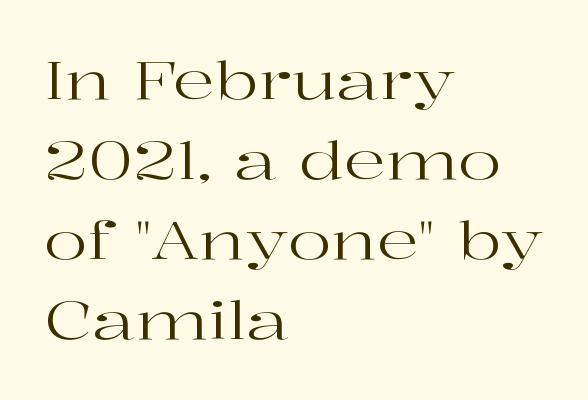
The image shows 52 px regular-weight, wide serif type, upright; set left-aligned, normal line spacing (1.54x), normal letter spacing, not underlined; high stroke contrast and a medium x-height.
